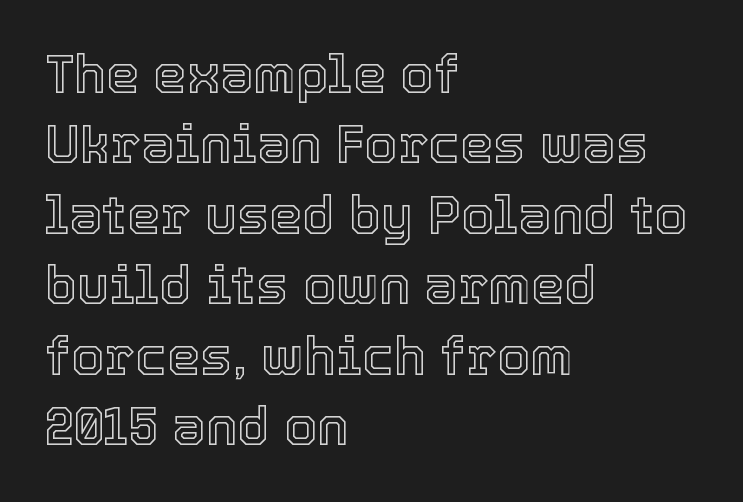
Q: Is the text italic (slanted)? A: No, it is upright.
Q: Is the text underlined? A: No.
Q: How is the paragraph aligned? A: Left-aligned.
Q: Is the spacing between letters normal or unusually wide? A: Normal.
Q: Is the spacing between lines tight, normal or loose? A: Normal.
Q: Width (condensed, normal, or wide)? A: Normal.
Q: x-height? A: Medium.
Q: Monospaced? A: No.
